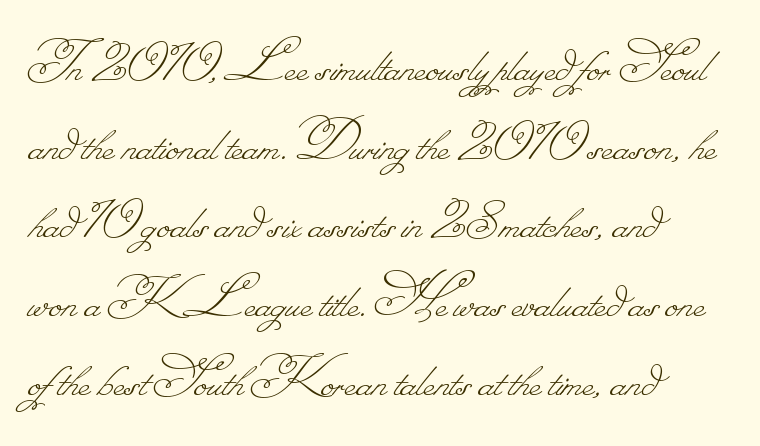
Q: Is the text bold? A: No.
Q: Is the text underlined? A: No.
Q: How is the paragraph aligned? A: Left-aligned.
Q: Is the spacing between letters normal or unusually wide? A: Normal.
Q: Is the spacing between lines tight, normal or loose? A: Normal.
Q: Width (condensed, normal, or wide)? A: Normal.
Q: Stroke contrast? A: Low.
Q: Monospaced? A: No.
